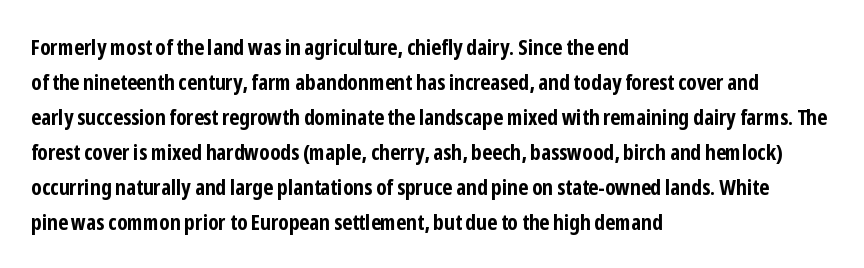
Horizontal bands of white between lines are of average thickness. The rendering keeps characters at their native spacing. Line beginnings align vertically; line endings do not. The font is running at its bold setting. No italicization has been applied; the sample stays upright.
